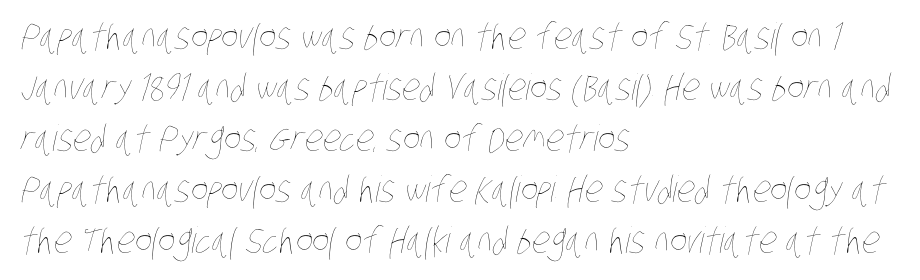
Q: Is the text bold? A: No.
Q: Is the text underlined? A: No.
Q: How is the paragraph aligned? A: Left-aligned.
Q: Is the spacing between letters normal or unusually wide? A: Normal.
Q: Is the spacing between lines tight, normal or loose? A: Normal.
Q: Width (condensed, normal, or wide)? A: Condensed.
Q: Stroke contrast? A: Low.
Q: x-height? A: Large.
Q: Monospaced? A: No.
